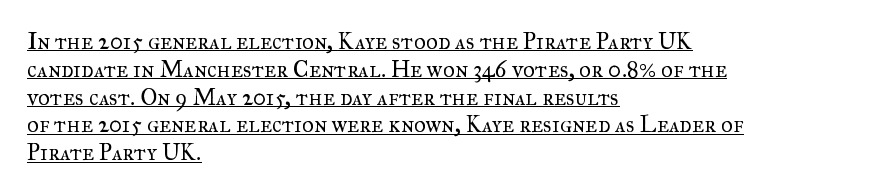
Q: Is the text bold? A: No.
Q: Is the text italic (slanted)? A: No, it is upright.
Q: Is the text underlined? A: Yes.
Q: How is the paragraph aligned? A: Left-aligned.
Q: Is the spacing between letters normal or unusually wide? A: Normal.
